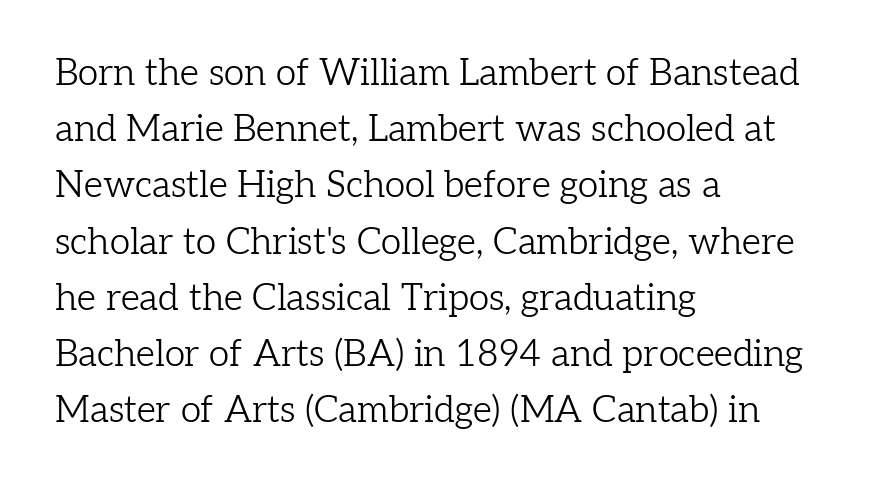
Q: Is the text bold? A: No.
Q: Is the text italic (slanted)? A: No, it is upright.
Q: Is the typeface a serif or a sans-serif typeface? A: Serif.
Q: Is the text underlined? A: No.
Q: How is the paragraph aligned? A: Left-aligned.
Q: Is the spacing between letters normal or unusually wide? A: Normal.
Q: Is the spacing between lines tight, normal or loose? A: Normal.
Q: Width (condensed, normal, or wide)? A: Normal.
Q: Stroke contrast? A: Low.
Q: x-height? A: Medium.
Q: Monospaced? A: No.
